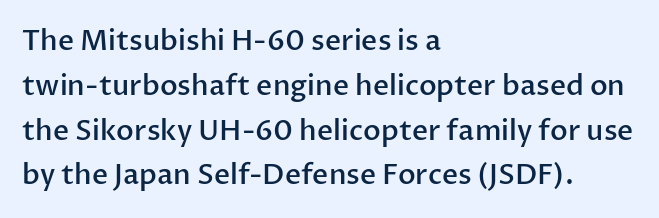
The image shows 28 px semibold sans-serif type, upright; set left-aligned, normal line spacing (1.6x), normal letter spacing, not underlined; low stroke contrast and a medium x-height.
